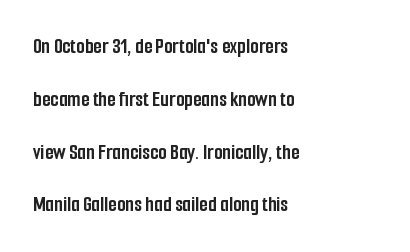
The image shows 22 px bold type, upright; set left-aligned, loose line spacing (2.4x), normal letter spacing, not underlined.
